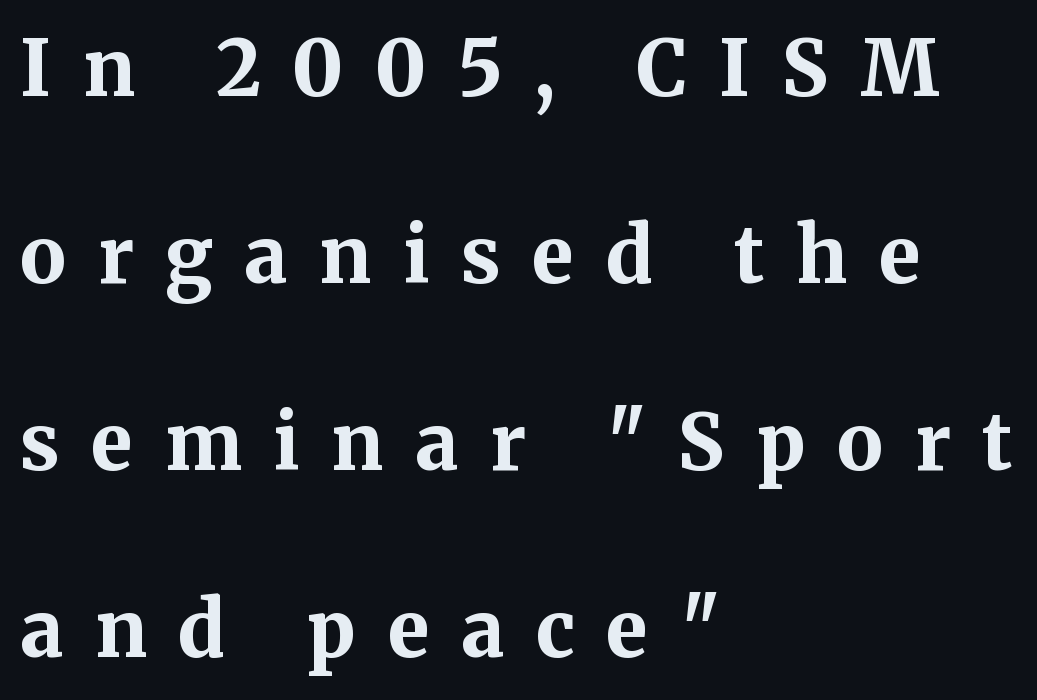
The image shows 77 px bold serif type, upright; set left-aligned, loose line spacing (2.43x), unusually wide letter spacing (+0.41 em), not underlined; medium stroke contrast and a medium x-height.
